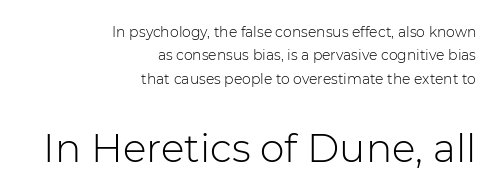
{"serif": "no", "italic": "no", "bold": "no", "weight": "light", "width": "normal", "stroke_contrast": "low", "x_height": "medium", "monospaced": "no", "underline": "no", "align": "right", "line_spacing": "normal", "line_spacing_ratio": 1.67, "letter_spacing": "normal", "letter_spacing_em": 0.0, "larger_block": "second", "size_ratio": 2.79, "glyph_px": 39}
